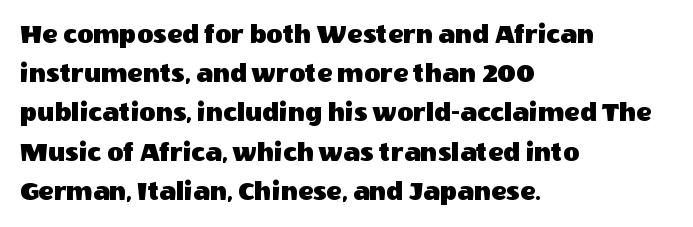
{"serif": "no", "italic": "no", "width": "normal", "x_height": "large", "monospaced": "no", "underline": "no", "align": "left", "line_spacing": "normal", "line_spacing_ratio": 1.4, "letter_spacing": "normal", "letter_spacing_em": 0.0, "glyph_px": 28}
